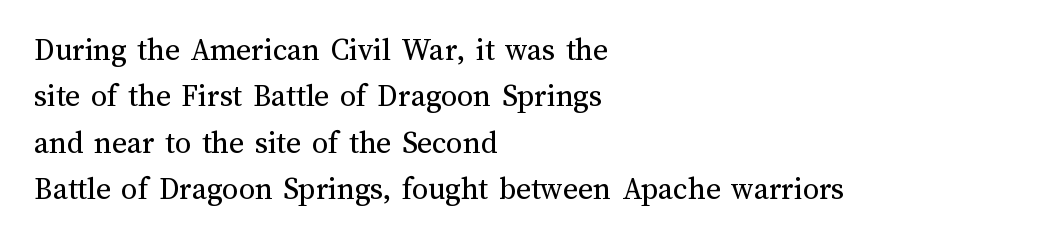
{"italic": "no", "bold": "no", "weight": "regular", "width": "normal", "stroke_contrast": "medium", "x_height": "medium", "monospaced": "no", "underline": "no", "align": "left", "line_spacing": "normal", "line_spacing_ratio": 1.45, "letter_spacing": "normal", "letter_spacing_em": 0.0, "glyph_px": 32}
